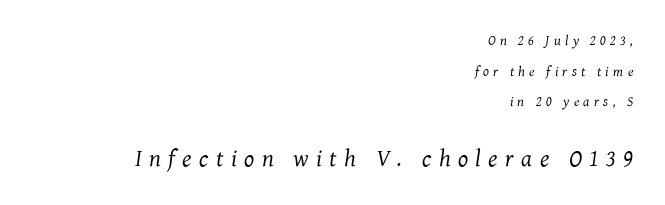
{"italic": "yes", "lean": "right", "slant_degrees": 7, "bold": "no", "underline": "no", "align": "right", "line_spacing": "loose", "line_spacing_ratio": 2.18, "letter_spacing": "wide", "letter_spacing_em": 0.31, "larger_block": "second", "size_ratio": 1.71, "glyph_px": 24}
